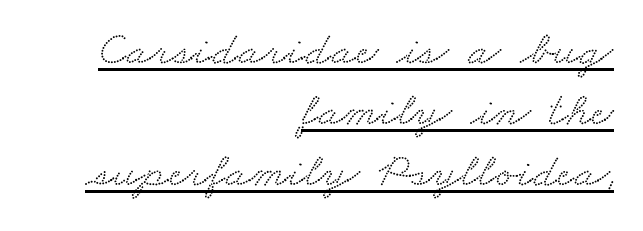
Q: Is the typeface a serif or a sans-serif typeface? A: Serif.
Q: Is the text underlined? A: Yes.
Q: How is the paragraph aligned? A: Right-aligned.
Q: Is the spacing between letters normal or unusually wide? A: Normal.
Q: Is the spacing between lines tight, normal or loose? A: Normal.
Q: Width (condensed, normal, or wide)? A: Wide.
Q: Stroke contrast? A: Low.
Q: x-height? A: Small.
Q: Monospaced? A: No.
